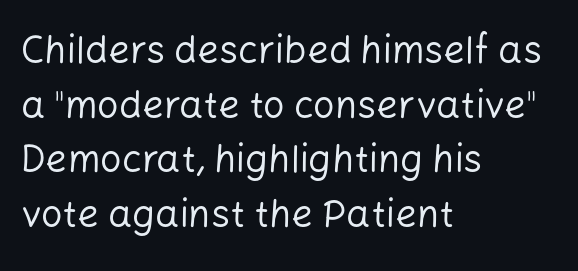
Q: Is the text bold? A: No.
Q: Is the text italic (slanted)? A: No, it is upright.
Q: Is the typeface a serif or a sans-serif typeface? A: Sans-serif.
Q: Is the text underlined? A: No.
Q: How is the paragraph aligned? A: Left-aligned.
Q: Is the spacing between letters normal or unusually wide? A: Normal.
Q: Is the spacing between lines tight, normal or loose? A: Normal.
Q: Width (condensed, normal, or wide)? A: Normal.
Q: Stroke contrast? A: Low.
Q: x-height? A: Medium.
Q: Monospaced? A: No.
